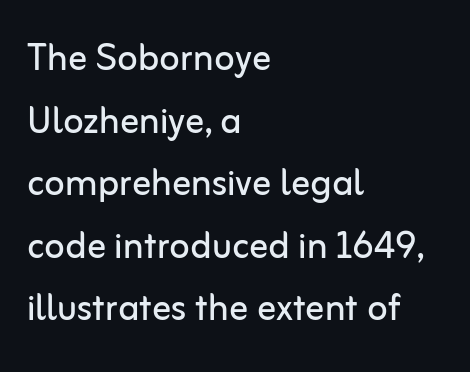
The image shows 47 px regular-weight sans-serif type, upright; set left-aligned, normal line spacing (1.33x), normal letter spacing, not underlined; low stroke contrast and a medium x-height.
